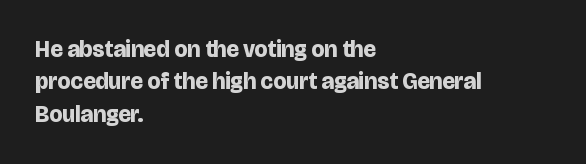
The space directly below the letters is spotless. A dark, heavy texture on the line: the type is bold. Every row of glyphs begins at an identical x-position on the left. Posture: vertical.
